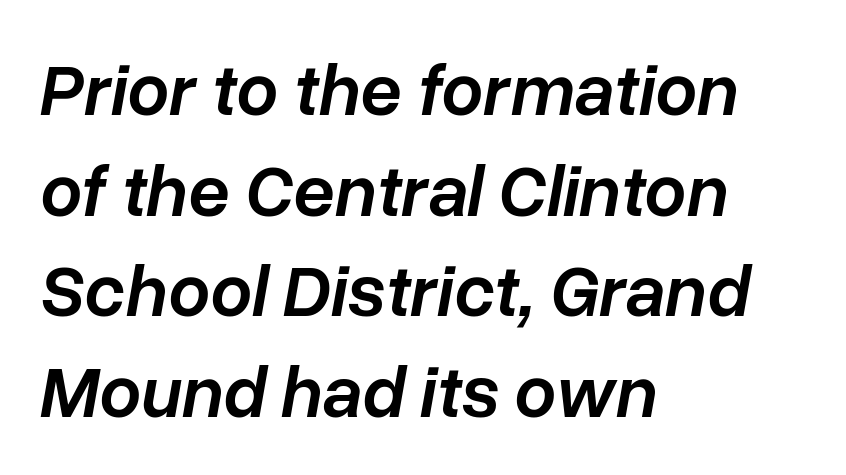
{"italic": "yes", "lean": "right", "slant_degrees": 10, "bold": "semi", "weight": "semibold", "width": "normal", "stroke_contrast": "low", "x_height": "medium", "monospaced": "no", "underline": "no", "align": "left", "line_spacing": "normal", "line_spacing_ratio": 1.36, "letter_spacing": "normal", "letter_spacing_em": 0.0, "glyph_px": 74}
